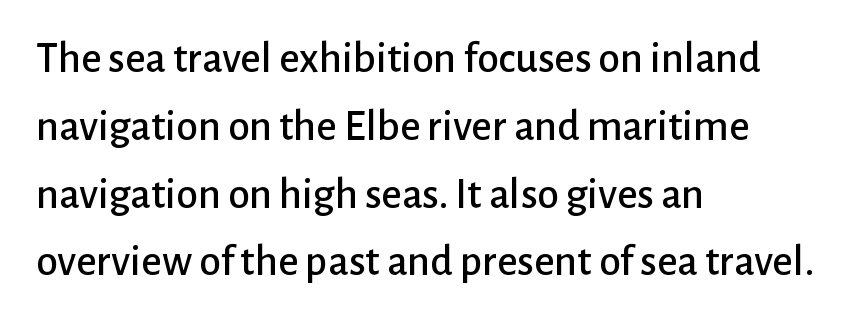
{"serif": "no", "italic": "no", "width": "normal", "stroke_contrast": "low", "x_height": "medium", "monospaced": "no", "underline": "no", "align": "left", "line_spacing": "normal", "line_spacing_ratio": 1.54, "letter_spacing": "normal", "letter_spacing_em": 0.0, "glyph_px": 44}
